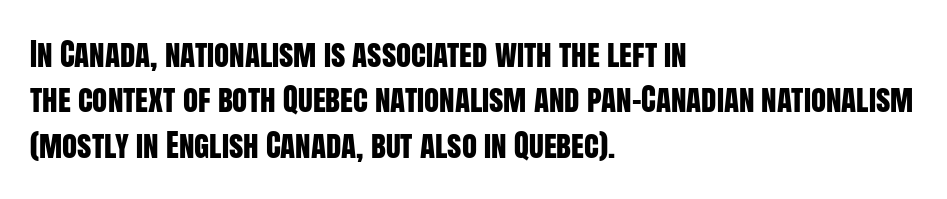
The space between consecutive lines is moderate. The compositor pushed each line to the left boundary. The gaps between neighbouring characters are ordinary and unremarkable. Here the designer chose a conventional face with non-uniform glyph widths.
